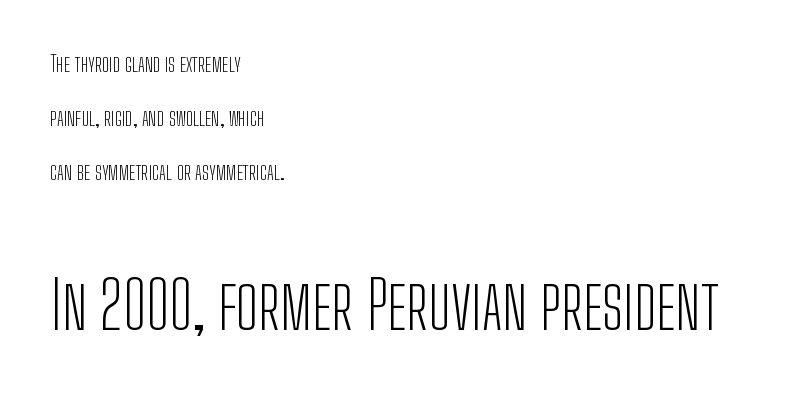
The image shows 66 px light, condensed sans-serif type, upright; set left-aligned, loose line spacing (2.46x), normal letter spacing, not underlined; the second (bottom) block is 3.0x larger; low stroke contrast and a medium x-height.
